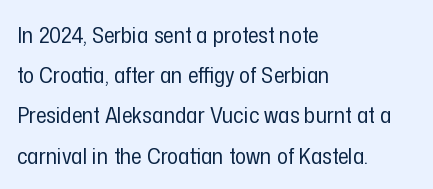
{"italic": "no", "bold": "no", "underline": "no", "align": "left", "line_spacing_ratio": 1.75, "letter_spacing": "normal", "letter_spacing_em": 0.0, "glyph_px": 23}
